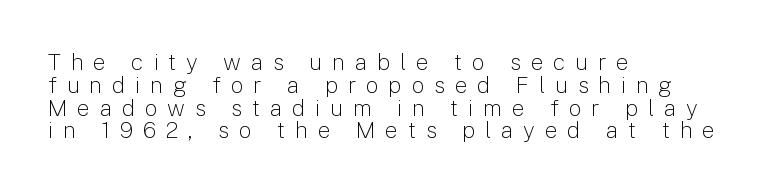
Q: Is the text bold? A: No.
Q: Is the text italic (slanted)? A: No, it is upright.
Q: Is the text underlined? A: No.
Q: How is the paragraph aligned? A: Left-aligned.
Q: Is the spacing between letters normal or unusually wide? A: Unusually wide.
Q: Is the spacing between lines tight, normal or loose? A: Tight.
